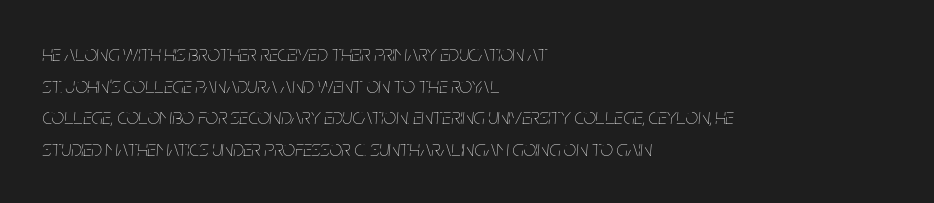
The image shows 22 px text type, italic (leaning right); set left-aligned, normal line spacing (1.44x), normal letter spacing, not underlined.
